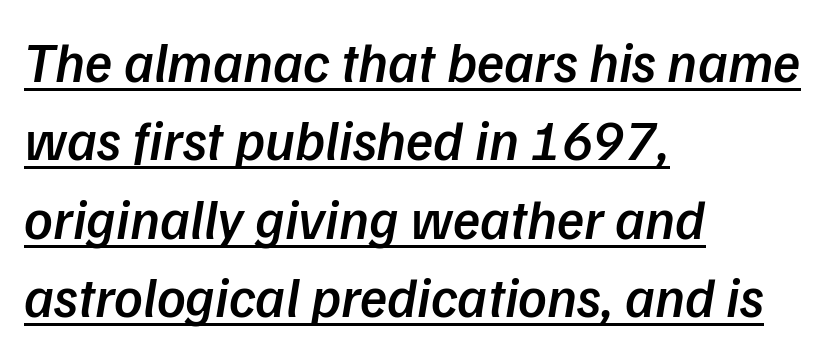
There is no visible air inserted between adjacent glyphs. These lines are rendered in a variable-pitch font. Is the block centered? No — it sits flush against the left margin. This is underlined copy, the kind a proofreader might mark for attention.
